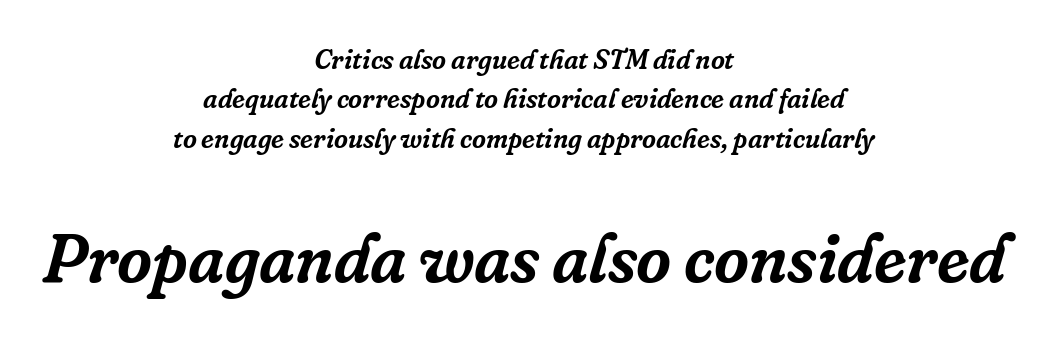
The image shows 68 px serif type, italic (leaning right); set centered, normal line spacing (1.46x), normal letter spacing, not underlined; the second (bottom) block is 2.52x larger; low stroke contrast and a medium x-height.
